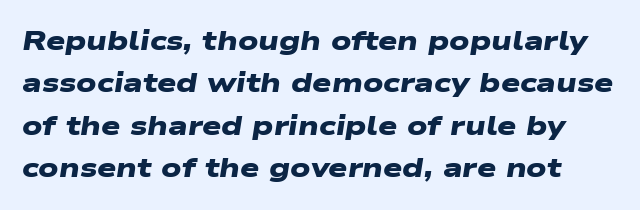
{"bold": "yes", "underline": "no", "line_spacing": "normal", "line_spacing_ratio": 1.57, "letter_spacing": "normal", "letter_spacing_em": 0.0, "glyph_px": 27}
